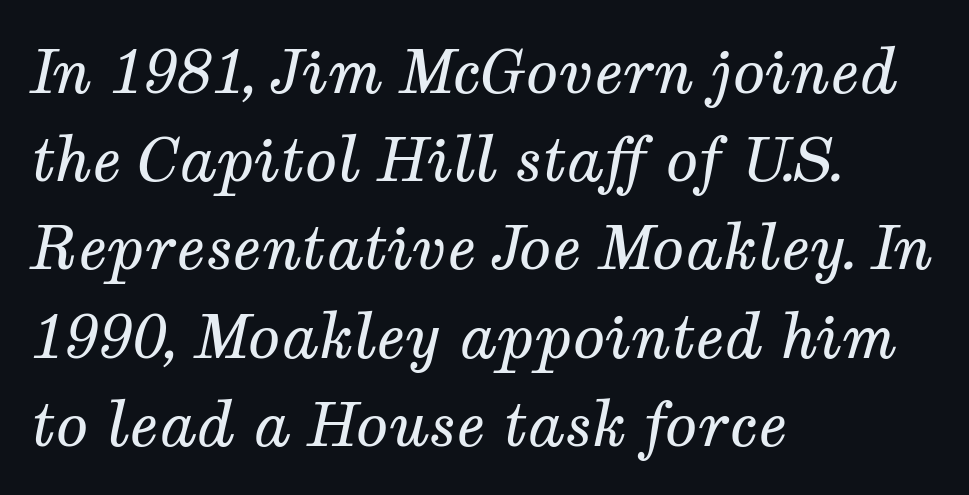
Q: Is the text bold? A: No.
Q: Is the text italic (slanted)? A: Yes, it leans right by about 12 degrees.
Q: Is the typeface a serif or a sans-serif typeface? A: Serif.
Q: Is the text underlined? A: No.
Q: How is the paragraph aligned? A: Left-aligned.
Q: Is the spacing between letters normal or unusually wide? A: Normal.
Q: Is the spacing between lines tight, normal or loose? A: Normal.
Q: Width (condensed, normal, or wide)? A: Normal.
Q: Stroke contrast? A: Medium.
Q: x-height? A: Medium.
Q: Monospaced? A: No.
